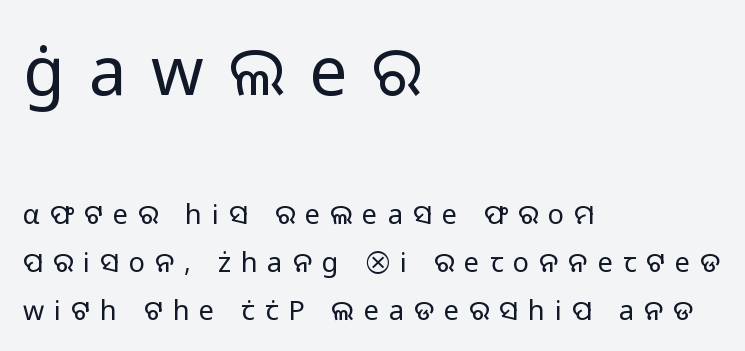
Q: Is the text bold? A: No.
Q: Is the text italic (slanted)? A: No, it is upright.
Q: Is the typeface a serif or a sans-serif typeface? A: Sans-serif.
Q: Is the text underlined? A: No.
Q: How is the paragraph aligned? A: Left-aligned.
Q: Is the spacing between letters normal or unusually wide? A: Unusually wide.
Q: Which block of text is set in a larger size, the first (top) or the second (bottom)? A: The first (top) one.
Q: Width (condensed, normal, or wide)? A: Normal.
Q: Stroke contrast? A: Low.
Q: x-height? A: Medium.
Q: Monospaced? A: No.
